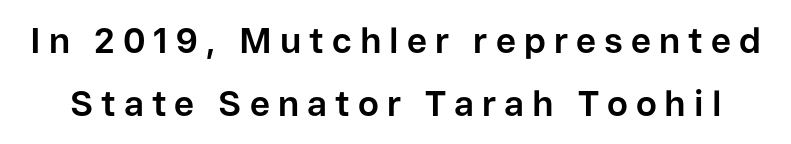
The image shows 35 px bold sans-serif type, upright; set line spacing 1.79x, unusually wide letter spacing (+0.23 em), not underlined; low stroke contrast and a medium x-height.
